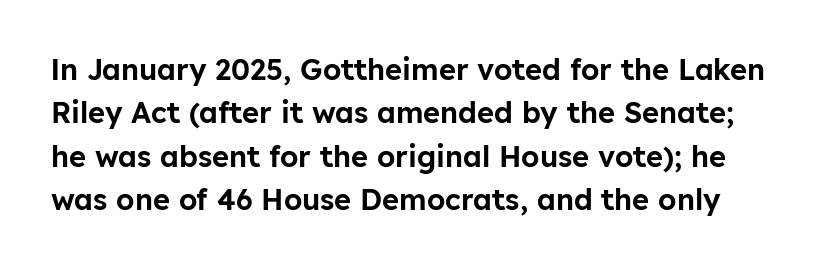
Q: Is the text italic (slanted)? A: No, it is upright.
Q: Is the typeface a serif or a sans-serif typeface? A: Sans-serif.
Q: Is the text underlined? A: No.
Q: Is the spacing between letters normal or unusually wide? A: Normal.
Q: Is the spacing between lines tight, normal or loose? A: Normal.
Q: Width (condensed, normal, or wide)? A: Normal.
Q: Stroke contrast? A: Low.
Q: x-height? A: Medium.
Q: Monospaced? A: No.
